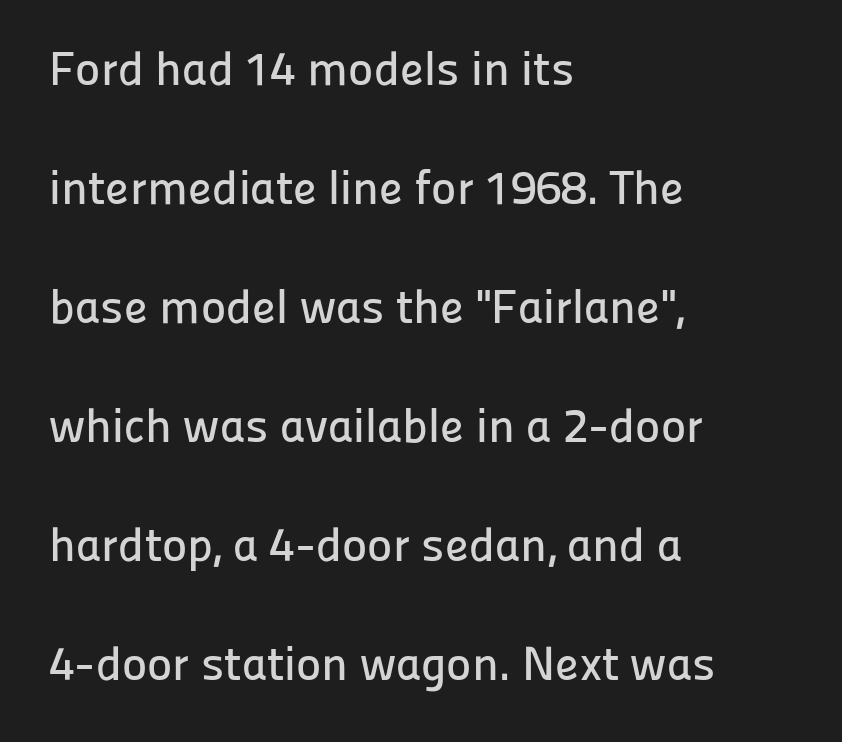
The image shows 48 px sans-serif type, upright; set left-aligned, loose line spacing (2.48x), normal letter spacing, not underlined; low stroke contrast and a medium x-height.
